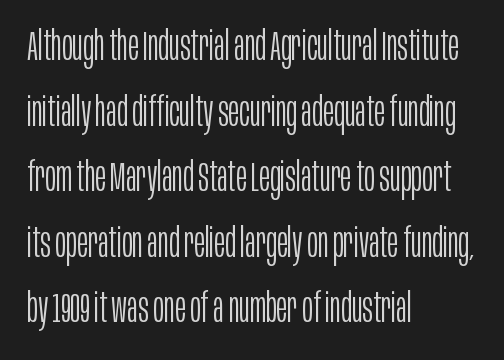
Q: Is the text bold? A: No.
Q: Is the text italic (slanted)? A: No, it is upright.
Q: Is the typeface a serif or a sans-serif typeface? A: Sans-serif.
Q: Is the text underlined? A: No.
Q: How is the paragraph aligned? A: Left-aligned.
Q: Is the spacing between letters normal or unusually wide? A: Normal.
Q: Is the spacing between lines tight, normal or loose? A: Normal.
Q: Width (condensed, normal, or wide)? A: Condensed.
Q: Stroke contrast? A: Low.
Q: x-height? A: Large.
Q: Monospaced? A: No.
